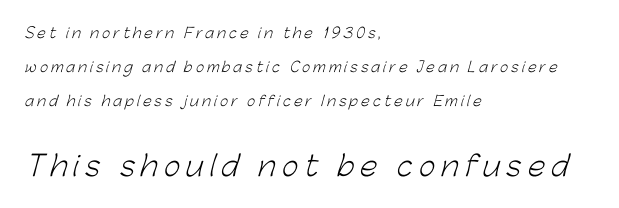
{"serif": "no", "bold": "no", "weight": "light", "width": "normal", "stroke_contrast": "low", "x_height": "medium", "monospaced": "no", "underline": "no", "align": "left", "line_spacing": "loose", "line_spacing_ratio": 2.43, "letter_spacing": "wide", "letter_spacing_em": 0.22, "larger_block": "second", "size_ratio": 2.0, "glyph_px": 28}
